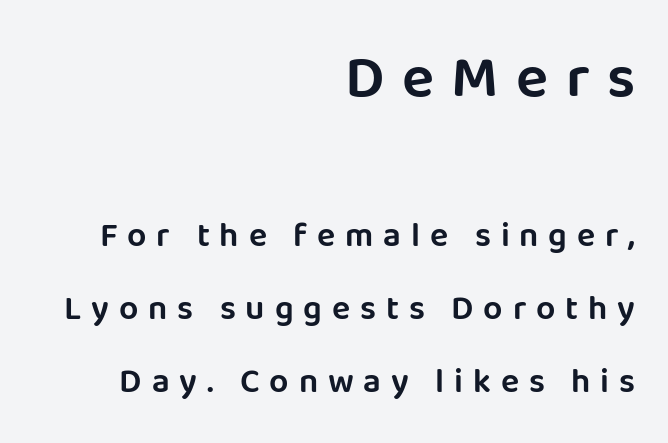
{"serif": "no", "italic": "no", "width": "normal", "stroke_contrast": "low", "x_height": "large", "monospaced": "no", "underline": "no", "align": "right", "line_spacing": "loose", "line_spacing_ratio": 2.15, "letter_spacing": "wide", "letter_spacing_em": 0.29, "larger_block": "first", "size_ratio": 1.76, "glyph_px": 60}
